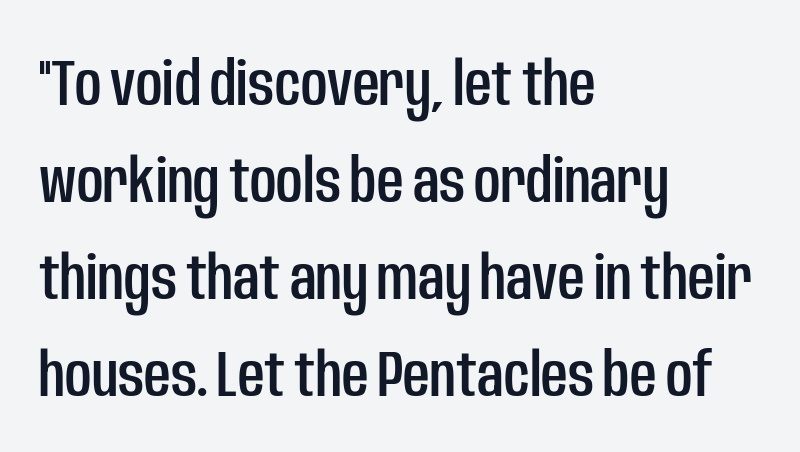
{"serif": "no", "italic": "no", "width": "condensed", "stroke_contrast": "low", "x_height": "large", "monospaced": "no", "underline": "no", "align": "left", "line_spacing": "normal", "line_spacing_ratio": 1.49, "letter_spacing": "normal", "letter_spacing_em": 0.0, "glyph_px": 65}
